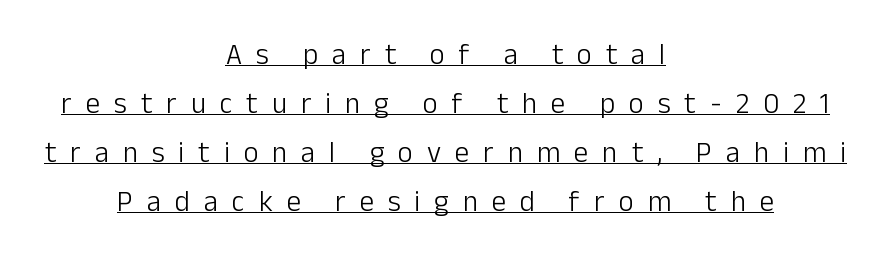
The characters display no serif detailing; their extremities are plain. Is there an underline? Yes — a line sits under the letters. The typesetter chose a symmetrical, centered arrangement here. This sample keeps an unexceptional amount of space between lines. Characters remain perfectly vertical along every line.
